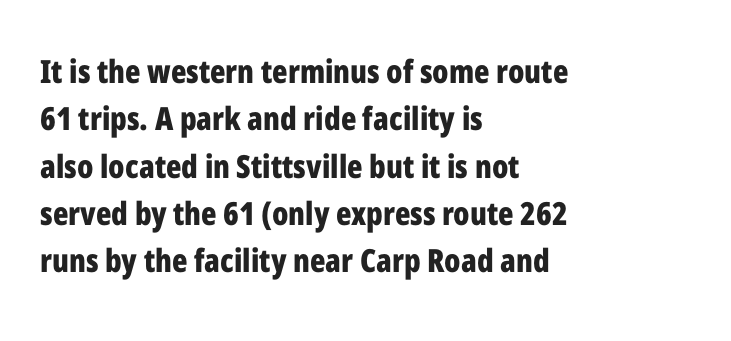
Q: Is the text bold? A: Yes.
Q: Is the text italic (slanted)? A: No, it is upright.
Q: Is the typeface a serif or a sans-serif typeface? A: Sans-serif.
Q: Is the text underlined? A: No.
Q: How is the paragraph aligned? A: Left-aligned.
Q: Is the spacing between letters normal or unusually wide? A: Normal.
Q: Is the spacing between lines tight, normal or loose? A: Normal.
Q: Width (condensed, normal, or wide)? A: Condensed.
Q: Stroke contrast? A: Low.
Q: x-height? A: Medium.
Q: Monospaced? A: No.
